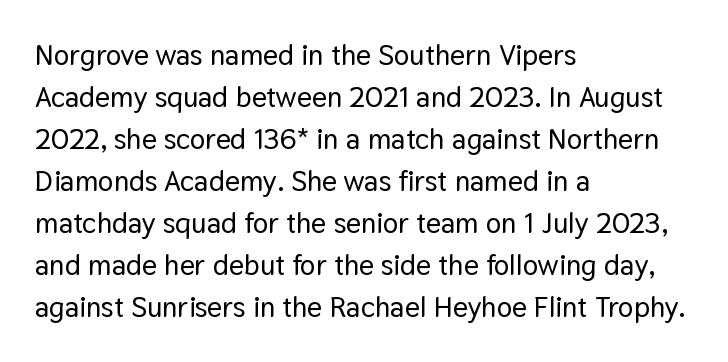
{"serif": "no", "italic": "no", "width": "normal", "stroke_contrast": "low", "x_height": "medium", "monospaced": "no", "underline": "no", "align": "left", "line_spacing": "normal", "line_spacing_ratio": 1.45, "letter_spacing": "normal", "letter_spacing_em": 0.0, "glyph_px": 29}
